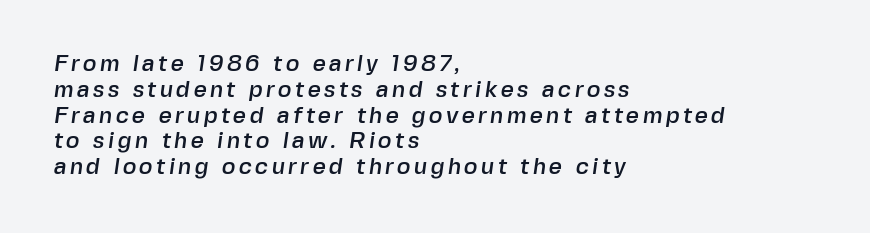
The image shows 23 px text type; set left-aligned, tight line spacing (1.12x), not underlined.
